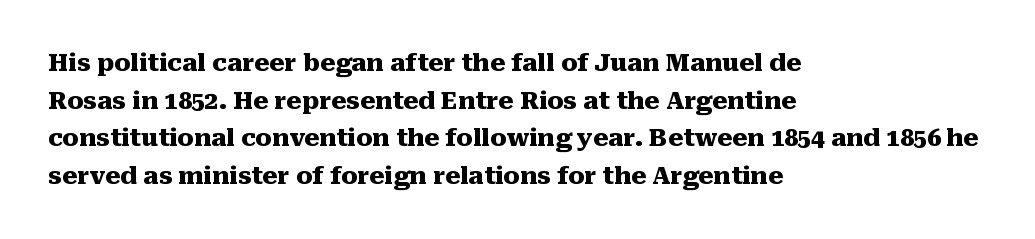
Q: Is the text bold? A: Yes.
Q: Is the text italic (slanted)? A: No, it is upright.
Q: Is the text underlined? A: No.
Q: How is the paragraph aligned? A: Left-aligned.
Q: Is the spacing between letters normal or unusually wide? A: Normal.
Q: Is the spacing between lines tight, normal or loose? A: Normal.
